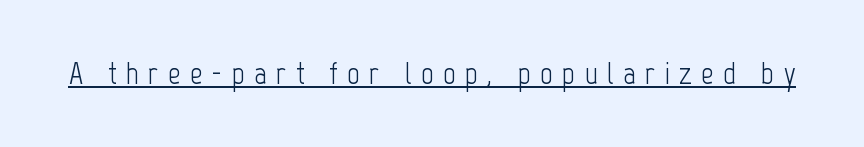
Does the type have serifs? No, each stem ends abruptly. The face used here is proportionally spaced, like ordinary book or web type. The lettering stays uniformly vertical, giving the passage a roman look. The tracking jumps out immediately: characters are airy and widely separated. Each stroke keeps to a modest, everyday thickness or less. The lettering is marked with a stroke running underneath it.
